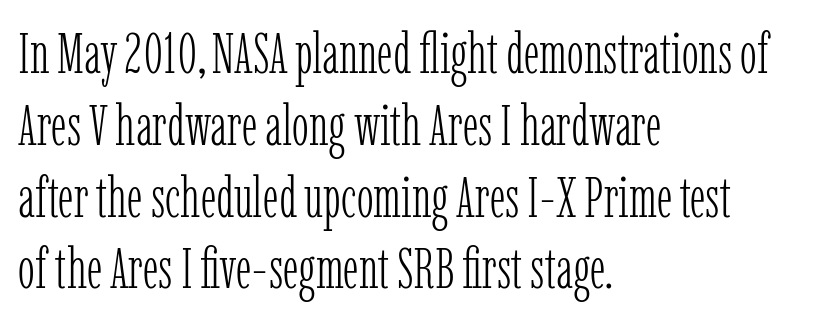
The image shows 57 px light, condensed serif type, upright; set left-aligned, normal line spacing (1.26x), normal letter spacing, not underlined; low stroke contrast and a medium x-height.
